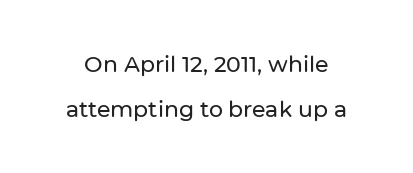
The image shows 22 px text type, upright; set loose line spacing (2.03x), normal letter spacing, not underlined.
